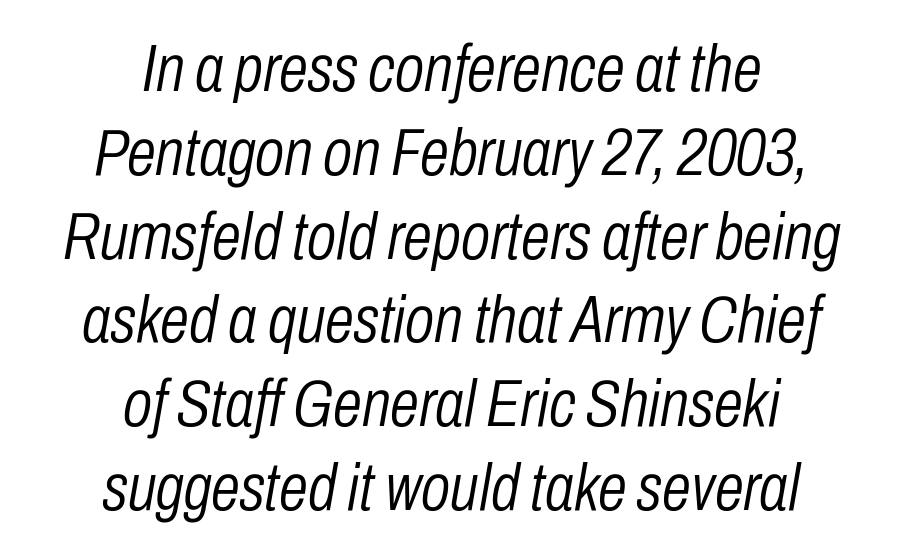
Successive baselines arrive at the customary interval. These lines keep a tight, regular rhythm from letter to letter. Rule under the text: the space is simply empty. Each letter keeps its own natural width here, so spacing adapts to shape. The letters look calm and open, with moderate or lighter stems. The rendering positions every line midway between the sides.
